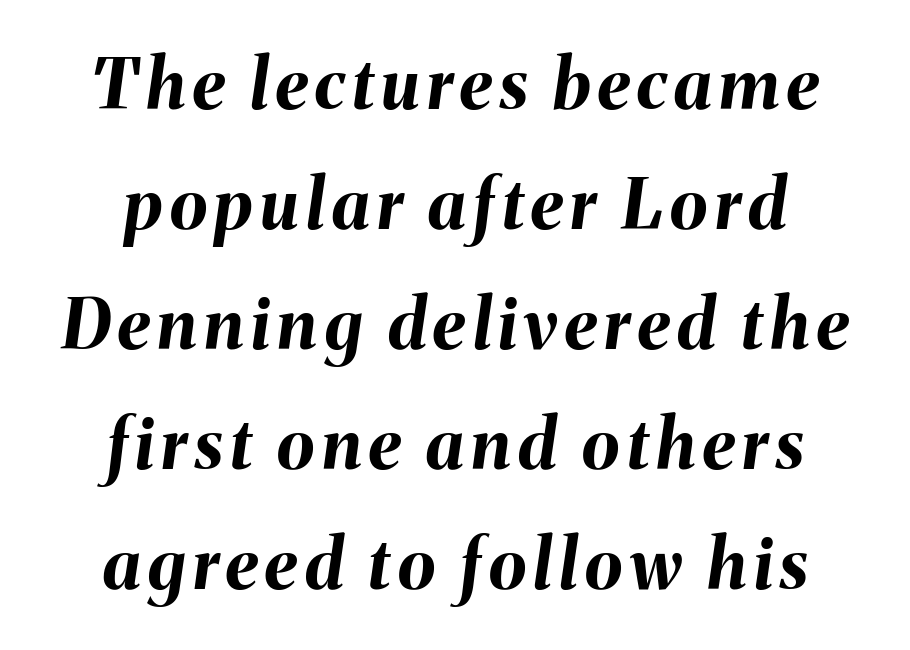
{"italic": "yes", "lean": "right", "slant_degrees": 8, "bold": "yes", "weight": "bold", "width": "normal", "stroke_contrast": "medium", "x_height": "medium", "monospaced": "no", "underline": "no", "align": "center", "line_spacing_ratio": 1.74, "glyph_px": 69}
